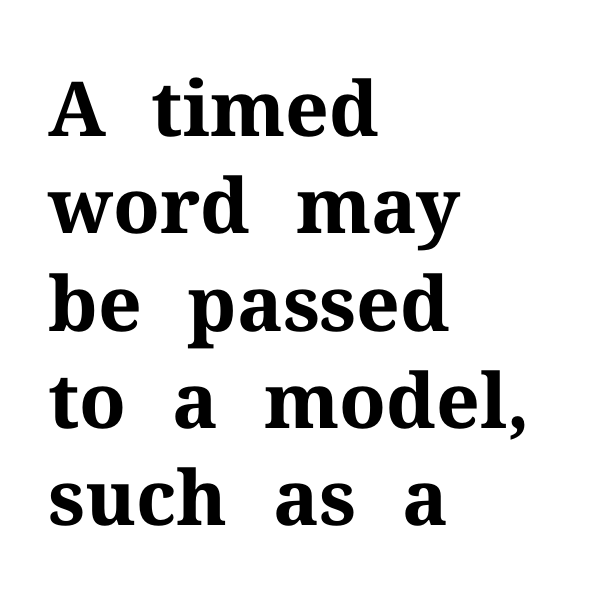
The image shows 76 px bold serif type, upright; set left-aligned, normal line spacing (1.28x), normal letter spacing, not underlined; medium stroke contrast and a medium x-height.
